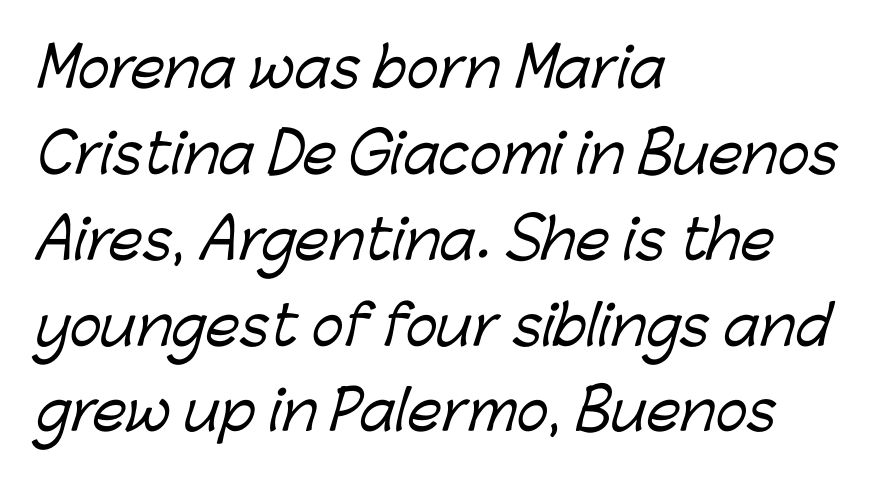
A classic flush-left, rag-right setting is used for this passage. These lines are composed in type without serifs. Looks like regular typesetting: each glyph gets only the width it needs. This sample uses plain, unmodified letter spacing. The passage shown is not underscored anywhere. Compared with typical paragraphs, the rows here are spaced about the same.
